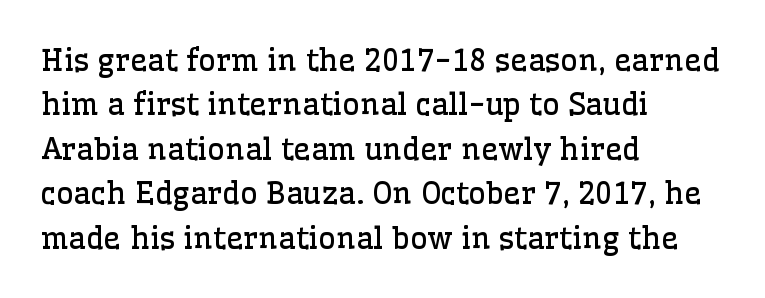
The image shows 30 px regular-weight serif type, upright; set left-aligned, normal line spacing (1.48x), normal letter spacing, not underlined; low stroke contrast and a medium x-height.
